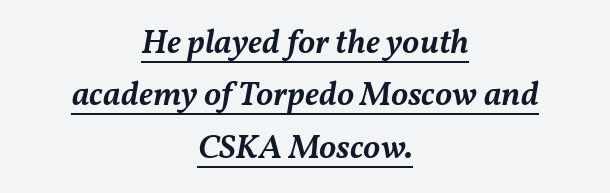
As a designer I'd log this as weight 600, semibold. You can see a thin bar hugging the bottom of the glyphs. Students, observe: this is what conventionally led text looks like. Does extra space separate the letters? No, they use regular spacing. Visually the block forms a symmetrical silhouette, jagged on both flanks. Yep, that's italic — everything's leaning.
